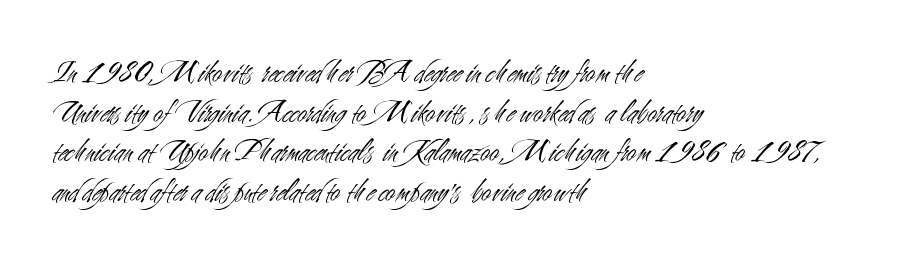
Underline: absent. All the whitespace from short lines collects on the right. Each letter keeps its own natural width here, so spacing adapts to shape.
